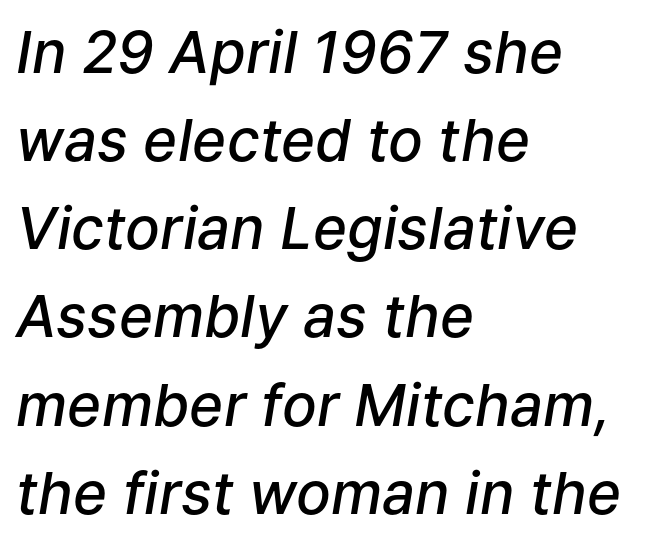
Teacher's note: observe the even left margin — that is flush-left alignment. Look at the stroke-to-counter ratio: somewhat heavy, a semibold. Style check: oblique. The rendering uses natural spacing where letterforms have individual widths.
